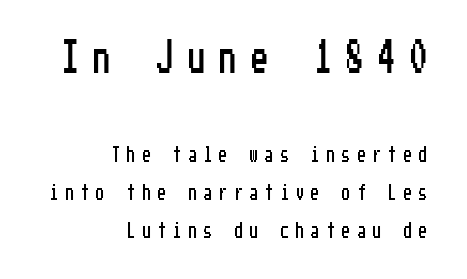
The image shows 33 px condensed sans-serif type, upright; set right-aligned, loose line spacing (2.4x), unusually wide letter spacing (+0.46 em), not underlined; the first (top) block is 2.06x larger; low stroke contrast and a medium x-height.
